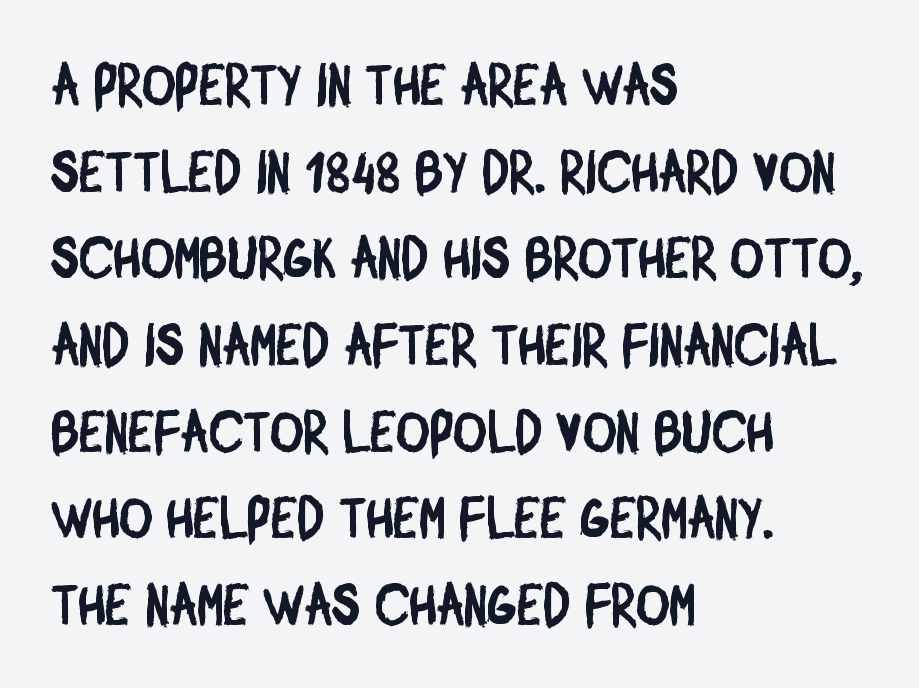
Proportional: the letters do not fall into vertical columns. In terms of leading, this rendering sits right in the middle. Decoration check: the copy has no underline. This sample uses plain, unmodified letter spacing. The lines are quadded left. This sample uses a sans-serif face.
